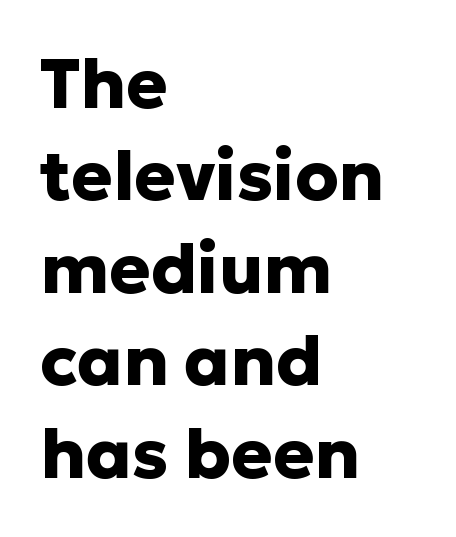
The image shows 69 px heavy sans-serif type, upright; set left-aligned, normal line spacing (1.34x), normal letter spacing, not underlined; low stroke contrast and a medium x-height.
